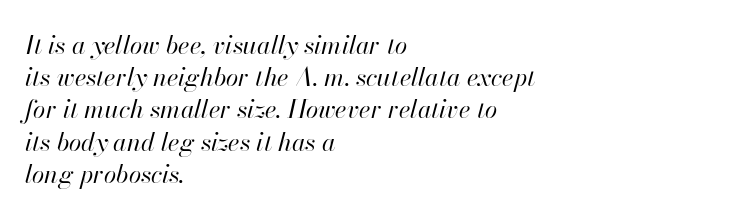
Q: Is the text bold? A: No.
Q: Is the text italic (slanted)? A: Yes, it leans right by about 13 degrees.
Q: Is the text underlined? A: No.
Q: How is the paragraph aligned? A: Left-aligned.
Q: Is the spacing between letters normal or unusually wide? A: Normal.
Q: Is the spacing between lines tight, normal or loose? A: Normal.
